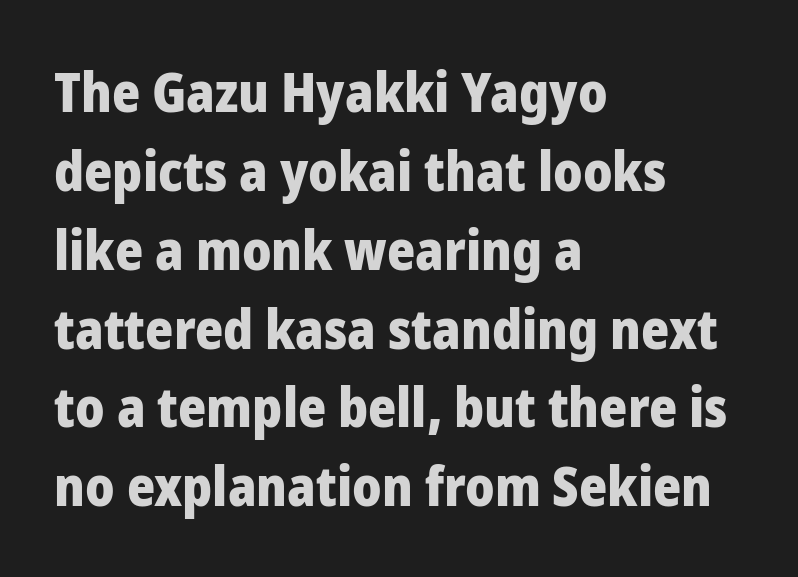
Teacher's note: observe the even left margin — that is flush-left alignment. Tracking value appears to be zero — textbook default spacing. The area under the type is left untouched. Bold? Absolutely — the strokes are thick and heavy. If you measured baseline to baseline, you'd find a middling distance.
